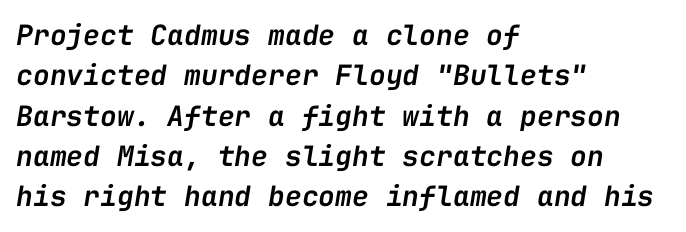
The image shows 28 px semibold type, italic (leaning right), monospaced; set left-aligned, normal line spacing (1.44x), normal letter spacing, not underlined; low stroke contrast and a medium x-height.
